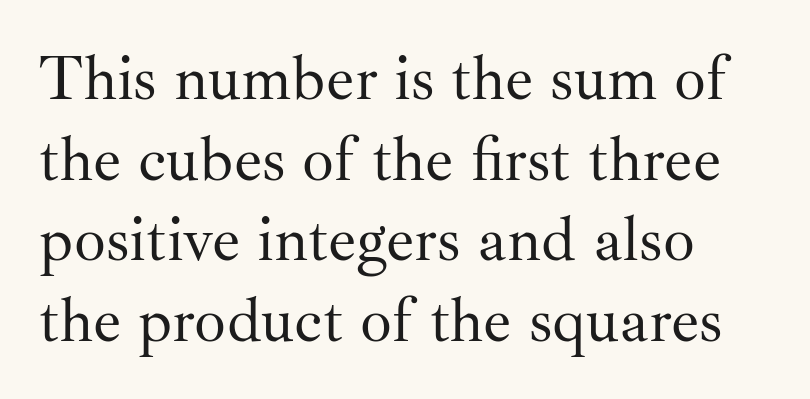
{"serif": "yes", "italic": "no", "bold": "no", "weight": "regular", "width": "normal", "stroke_contrast": "medium", "x_height": "small", "monospaced": "no", "underline": "no", "align": "left", "line_spacing": "normal", "line_spacing_ratio": 1.28, "letter_spacing": "normal", "letter_spacing_em": 0.0, "glyph_px": 63}
